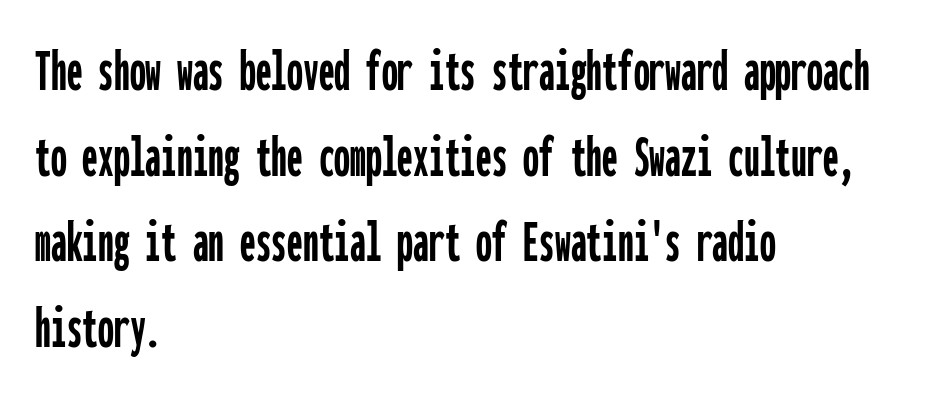
Here the designer chose a console-style face with uniform glyph widths. The leading is moderate, giving the passage an even texture. Designer's note — italics off, roman on. Caption: standard tracking, unaltered. Horizontally, the lines are justified to the leading edge only. The passage shown is not underscored anywhere.
